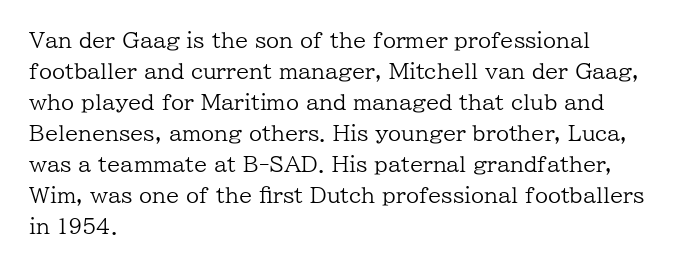
No chunkiness to these letters — they're not bold. The area under the type is left untouched. This rendering uses left alignment, leaving the right contour irregular. The font's upright variant was chosen for this text. Compared with typical body copy, the letter spacing here is the same.
